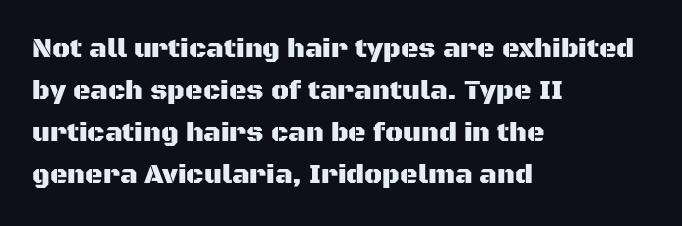
Quick note: underline off. The typesetter chose a ragged-right arrangement here. Posture: straight, roman, zero tilt. Leading: standard. Words appear dense and cohesive because spacing is normal.
